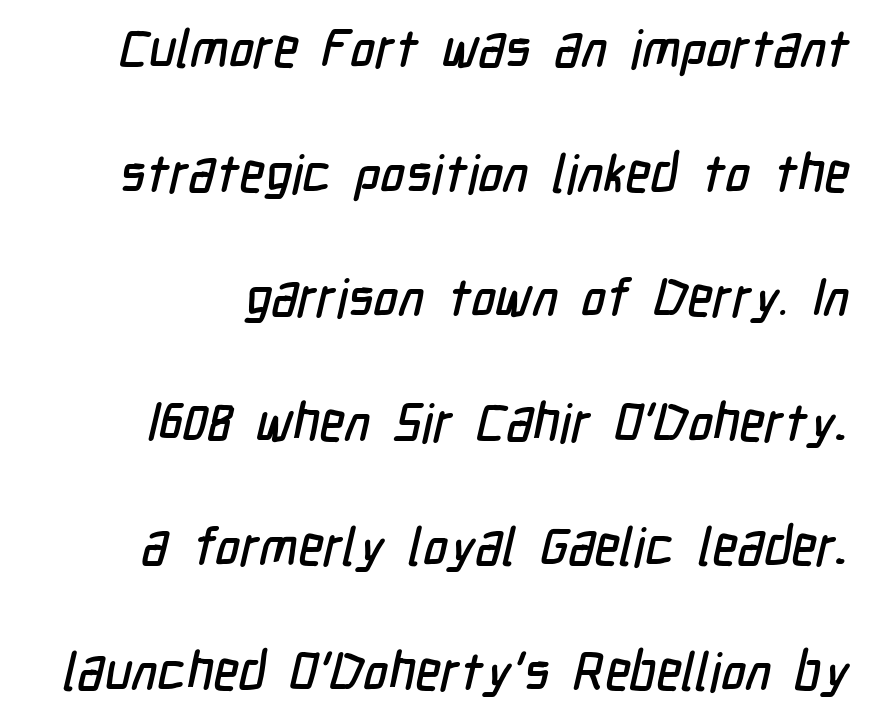
The image shows 53 px condensed sans-serif type; set loose line spacing (2.35x), normal letter spacing, not underlined; low stroke contrast and a medium x-height.
